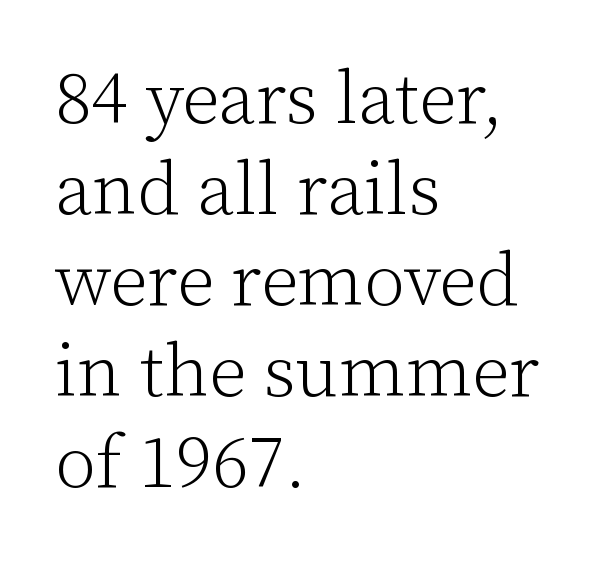
The image shows 74 px light serif type, upright; set left-aligned, line spacing 1.23x, normal letter spacing, not underlined; low stroke contrast and a medium x-height.
